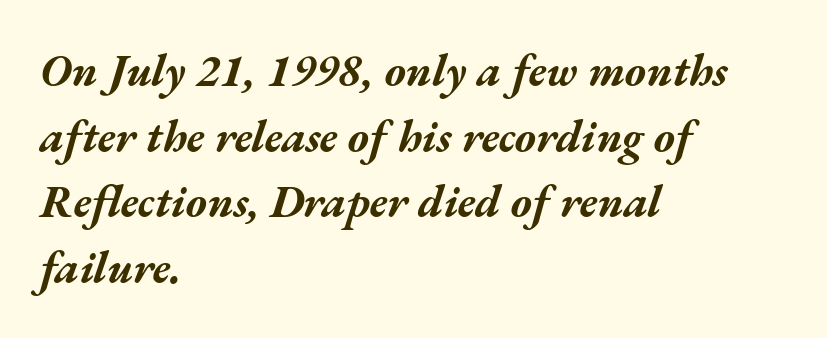
Q: Is the text bold? A: Yes.
Q: Is the text italic (slanted)? A: Yes, it leans right by about 17 degrees.
Q: Is the text underlined? A: No.
Q: How is the paragraph aligned? A: Left-aligned.
Q: Is the spacing between letters normal or unusually wide? A: Normal.
Q: Is the spacing between lines tight, normal or loose? A: Normal.
Q: Width (condensed, normal, or wide)? A: Wide.
Q: Stroke contrast? A: Medium.
Q: x-height? A: Medium.
Q: Monospaced? A: No.
